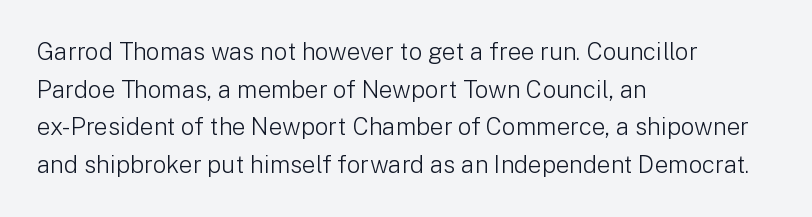
The setting favours the left margin, as ordinary paragraphs usually do. The face looks like a standard text weight, possibly lighter. Each row of text sits above clean, open space. Posture: straight, roman, zero tilt.
